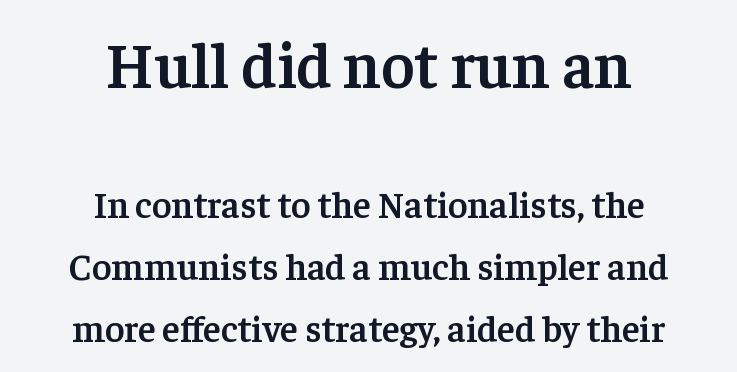
If you measured baseline to baseline, you'd find a middling distance. The specimen reads as upright at a glance. Short note: letters normally spaced. Casual observation: everything's sitting right in the middle.
